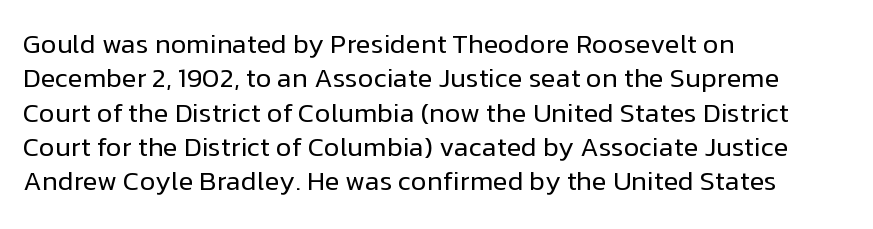
{"italic": "no", "bold": "no", "underline": "no", "align": "left", "line_spacing": "normal", "line_spacing_ratio": 1.27, "letter_spacing": "normal", "letter_spacing_em": 0.0, "glyph_px": 27}
